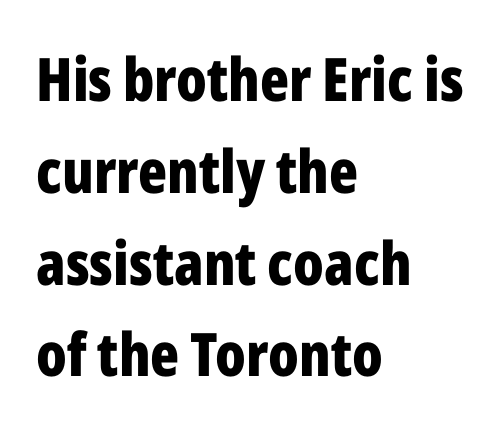
{"serif": "no", "italic": "no", "bold": "yes", "weight": "bold", "width": "condensed", "stroke_contrast": "low", "x_height": "medium", "monospaced": "no", "underline": "no", "align": "left", "line_spacing": "normal", "line_spacing_ratio": 1.53, "letter_spacing": "normal", "letter_spacing_em": 0.0, "glyph_px": 60}
